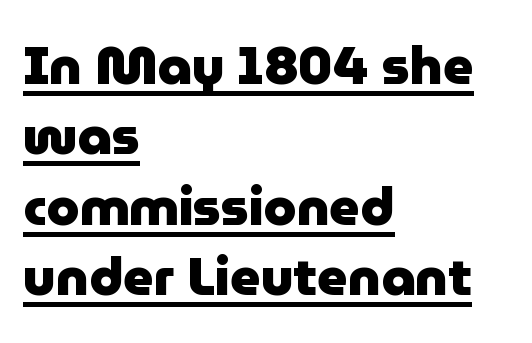
Q: Is the text bold? A: Yes.
Q: Is the text italic (slanted)? A: No, it is upright.
Q: Is the typeface a serif or a sans-serif typeface? A: Sans-serif.
Q: Is the text underlined? A: Yes.
Q: How is the paragraph aligned? A: Left-aligned.
Q: Is the spacing between letters normal or unusually wide? A: Normal.
Q: Is the spacing between lines tight, normal or loose? A: Normal.
Q: Width (condensed, normal, or wide)? A: Normal.
Q: Stroke contrast? A: Low.
Q: x-height? A: Medium.
Q: Monospaced? A: No.
